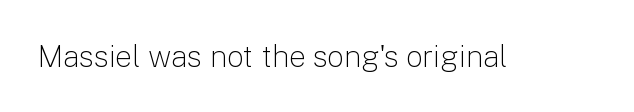
You can tell it's not italic because the verticals are truly vertical. Descender tails drop into unmarked territory. This is sans-serif lettering, the kind often seen on screens and signage. The passage shown is typed in a proportional face where columns would drift. Bold? No — there's no thickening of the strokes.
